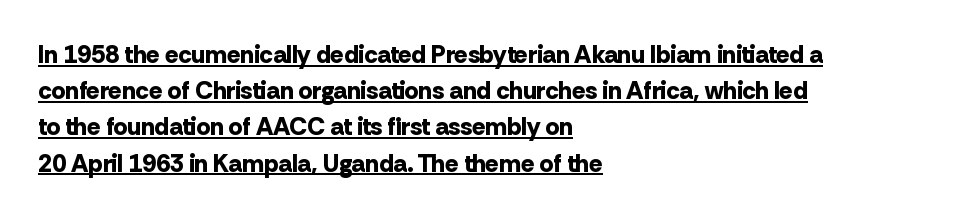
Q: Is the text bold? A: Yes.
Q: Is the text italic (slanted)? A: No, it is upright.
Q: Is the text underlined? A: Yes.
Q: How is the paragraph aligned? A: Left-aligned.
Q: Is the spacing between letters normal or unusually wide? A: Normal.
Q: Is the spacing between lines tight, normal or loose? A: Normal.
